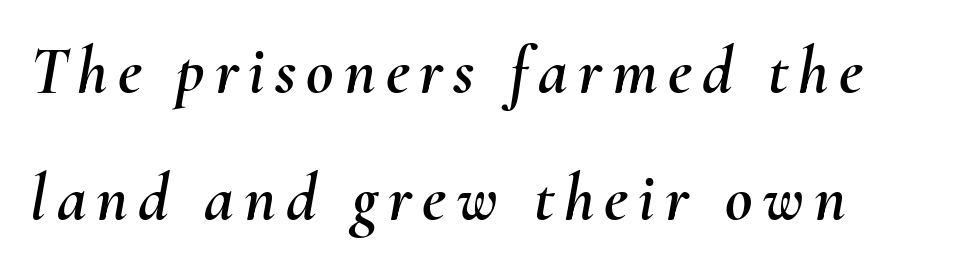
The image shows 67 px text type, italic (leaning right); set left-aligned, line spacing 1.89x, not underlined; medium stroke contrast and a small x-height.
